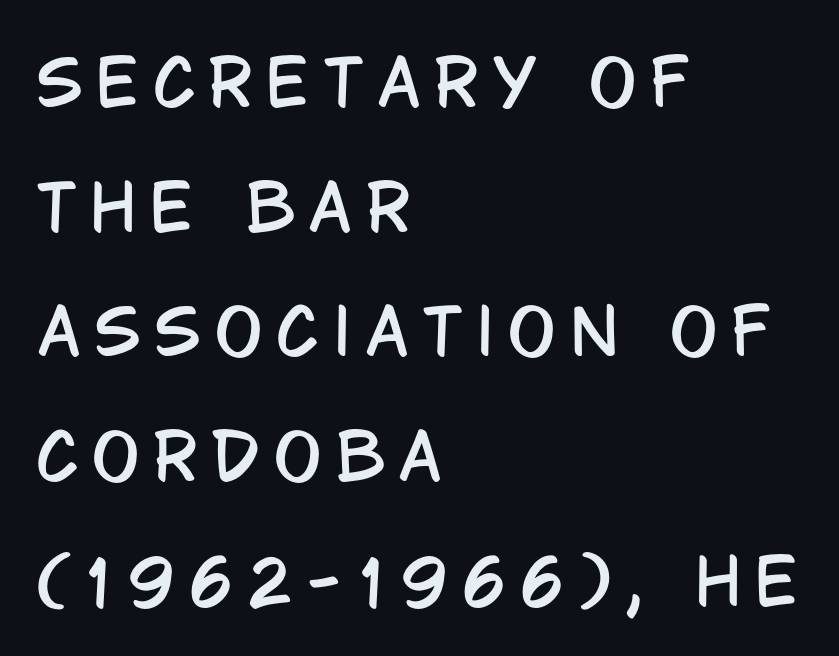
The image shows 63 px condensed sans-serif type, upright; set left-aligned, loose line spacing (1.98x), unusually wide letter spacing (+0.23 em), not underlined; low stroke contrast and a large x-height.
